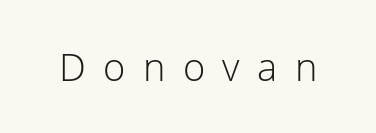
The image shows 38 px light sans-serif type, upright; set unusually wide letter spacing (+0.46 em), not underlined; low stroke contrast and a medium x-height.
